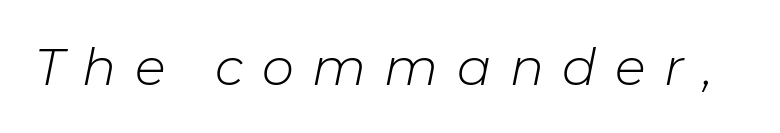
{"italic": "yes", "lean": "right", "slant_degrees": 11, "bold": "no", "weight": "light", "width": "normal", "stroke_contrast": "low", "x_height": "medium", "monospaced": "no", "underline": "no", "letter_spacing": "wide", "letter_spacing_em": 0.36, "glyph_px": 51}
